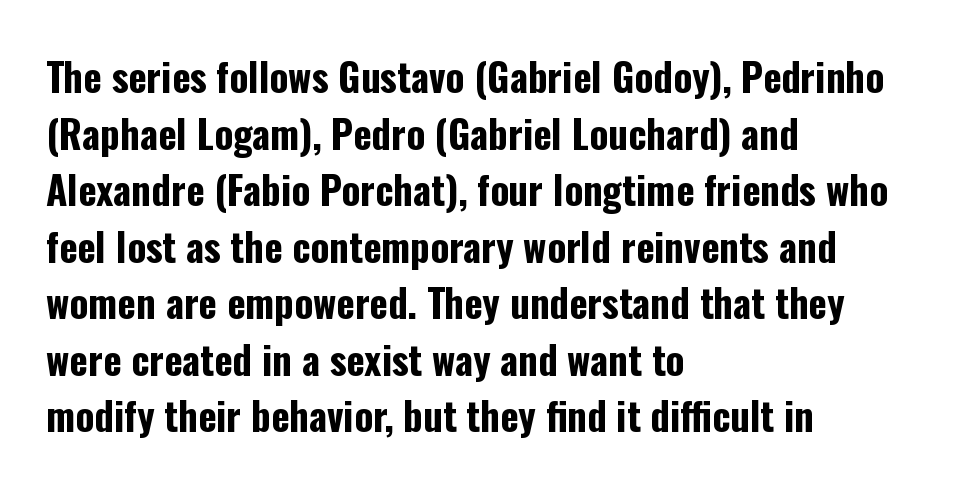
Q: Is the text bold? A: Yes.
Q: Is the text italic (slanted)? A: No, it is upright.
Q: Is the typeface a serif or a sans-serif typeface? A: Sans-serif.
Q: Is the text underlined? A: No.
Q: How is the paragraph aligned? A: Left-aligned.
Q: Is the spacing between letters normal or unusually wide? A: Normal.
Q: Is the spacing between lines tight, normal or loose? A: Normal.
Q: Width (condensed, normal, or wide)? A: Condensed.
Q: Stroke contrast? A: Low.
Q: x-height? A: Medium.
Q: Monospaced? A: No.
